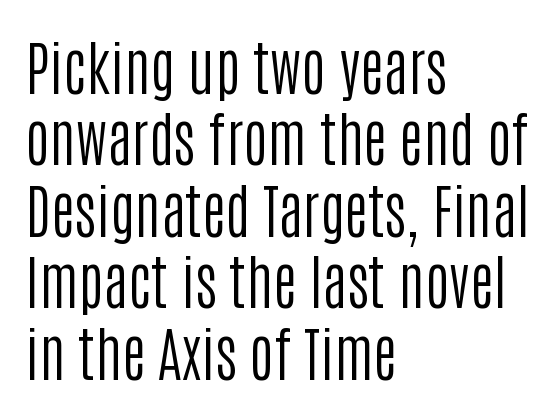
This rendering leaves character spacing at its baseline value. The strokes carry an ordinary text weight at most. The passage shown is typed in a proportional face where columns would drift. Each line starts at the same left margin while the right side varies. This rendering employs a face without finishing strokes, i.e., a sans-serif.
